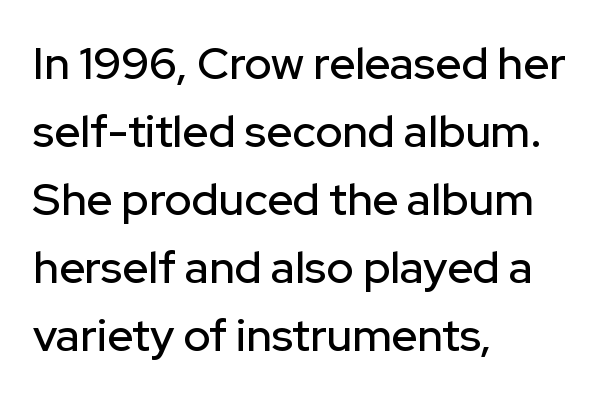
Horizontally, the lines are justified to the leading edge only. Words float on clear page, feet unadorned. You could not count columns in this text — the font is proportionally spaced. The lettering holds an erect, upright posture throughout.
